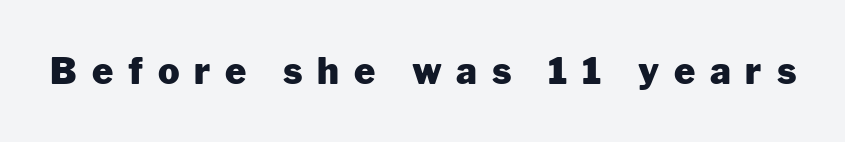
The image shows 36 px heavy sans-serif type, upright; set unusually wide letter spacing (+0.41 em), not underlined; low stroke contrast and a medium x-height.
